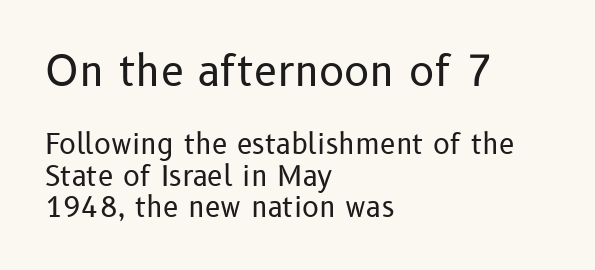
The image shows 42 px regular-weight sans-serif type, upright; set left-aligned, tight line spacing (1.13x), normal letter spacing, not underlined; the first (top) block is 1.5x larger; low stroke contrast and a medium x-height.
